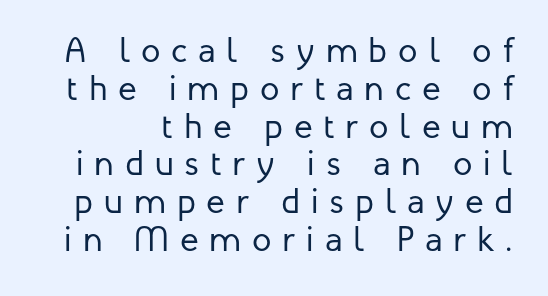
The image shows 35 px regular-weight sans-serif type, upright; set tight line spacing (1.08x), unusually wide letter spacing (+0.31 em), not underlined; low stroke contrast and a medium x-height.
